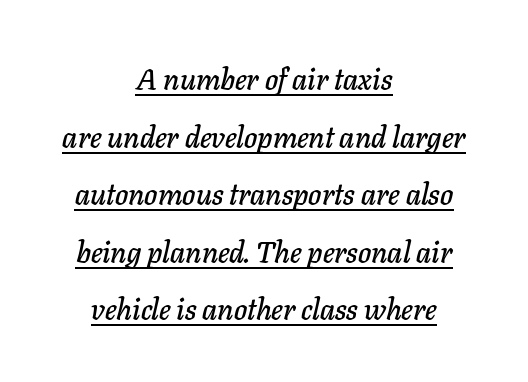
The image shows 30 px text type, italic (leaning right); set centered, loose line spacing (1.92x), normal letter spacing, underlined; low stroke contrast and a medium x-height.
